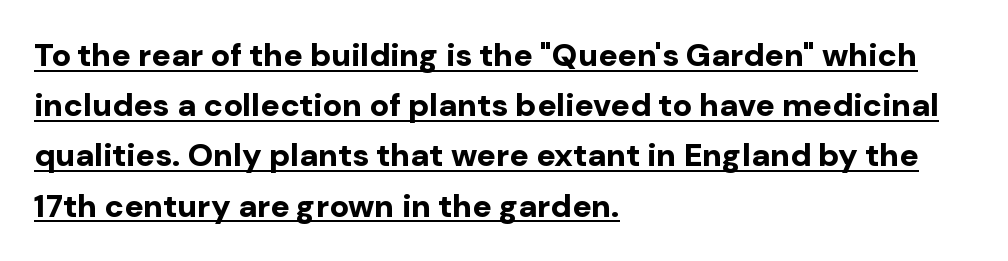
Upright lettering throughout. Left-aligned paragraph, ragged on the right. What kind of face is this? One without serifs — a sans. This block has exactly the height ordinary leading produces.
